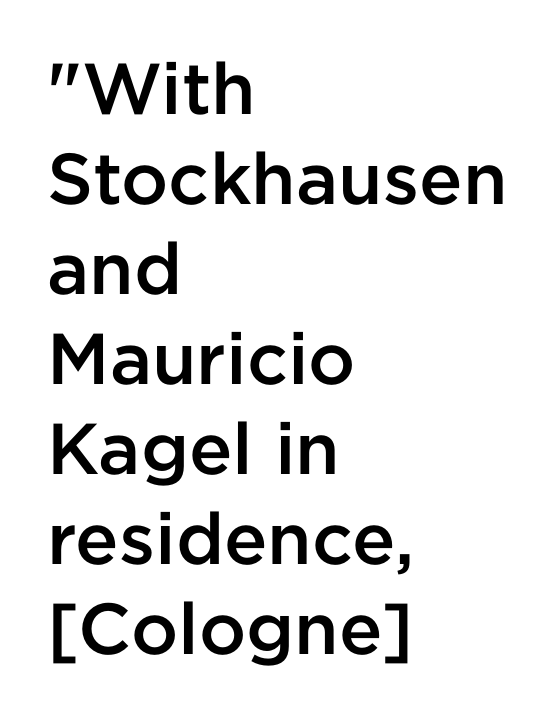
Honestly, there is no underline to notice here at all. A semibold gives these letters moderate extra thickness, short of bold. These lines are composed in type without serifs. The designer left line spacing at the default. Looks like regular typesetting: each glyph gets only the width it needs.
